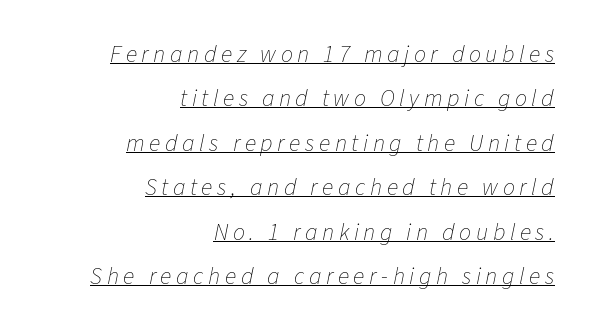
The image shows 24 px text type, italic (leaning right); set right-aligned, line spacing 1.85x, underlined.
